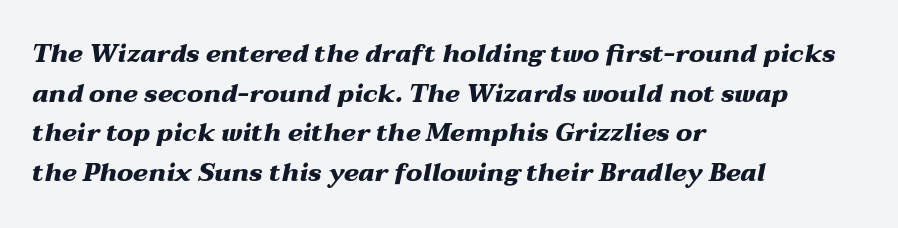
{"italic": "yes", "lean": "right", "slant_degrees": 12, "bold": "yes", "underline": "no", "align": "left", "line_spacing": "normal", "line_spacing_ratio": 1.59, "letter_spacing": "normal", "letter_spacing_em": 0.0, "glyph_px": 25}
